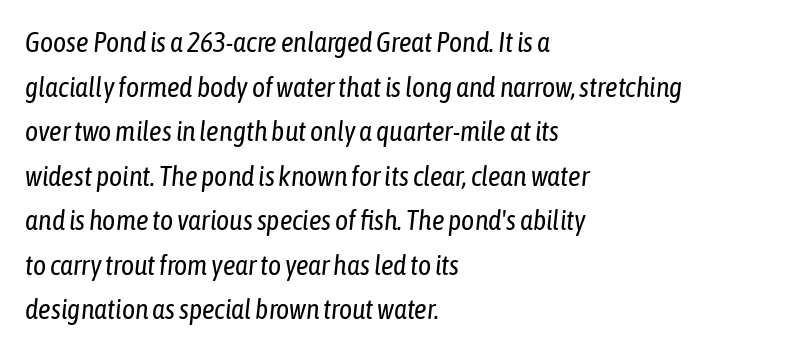
The image shows 28 px regular-weight, condensed type, italic (leaning right); set left-aligned, normal line spacing (1.59x), normal letter spacing, not underlined; low stroke contrast and a medium x-height.
